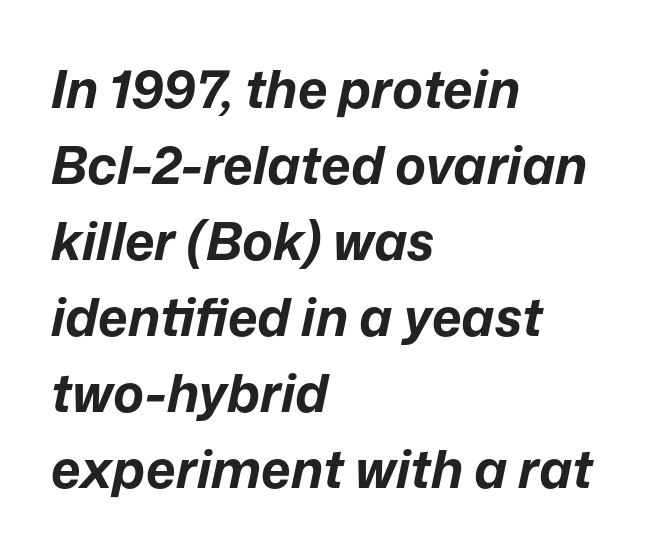
The image shows 52 px bold type, italic (leaning right); set left-aligned, normal line spacing (1.46x), normal letter spacing, not underlined; low stroke contrast and a medium x-height.
